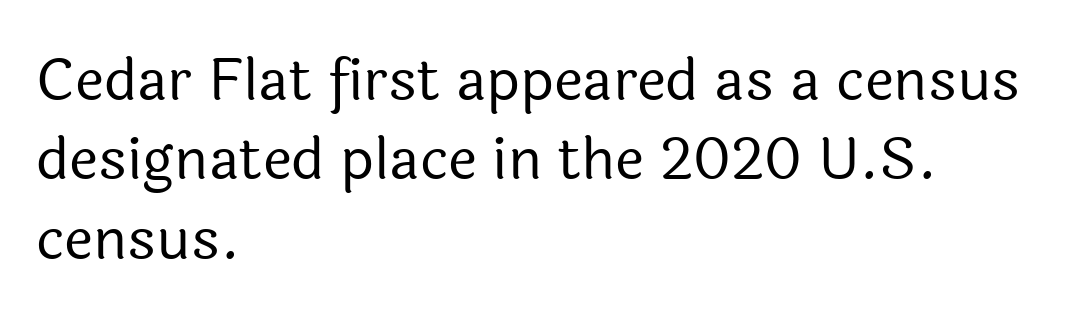
No heavy texture on the line: the type isn't bold. Type style note: lacks serifs. Compared with typical body copy, the letter spacing here is the same. The ragged edge is on the right, which tells us the setting is flush left.
